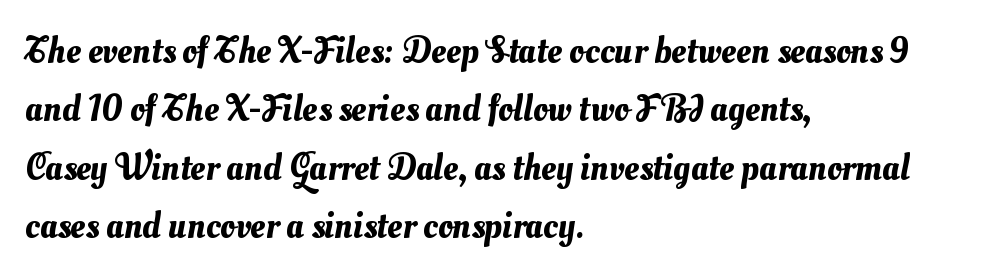
{"width": "normal", "stroke_contrast": "medium", "x_height": "small", "monospaced": "no", "underline": "no", "align": "left", "line_spacing": "normal", "line_spacing_ratio": 1.58, "letter_spacing": "normal", "letter_spacing_em": 0.0, "glyph_px": 37}
